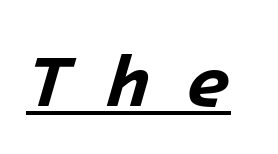
Q: Is the text bold? A: Yes.
Q: Is the text italic (slanted)? A: Yes, it leans right by about 16 degrees.
Q: Is the text underlined? A: Yes.
Q: Is the spacing between letters normal or unusually wide? A: Unusually wide.
Q: Width (condensed, normal, or wide)? A: Normal.
Q: Stroke contrast? A: Low.
Q: x-height? A: Medium.
Q: Monospaced? A: Yes.
